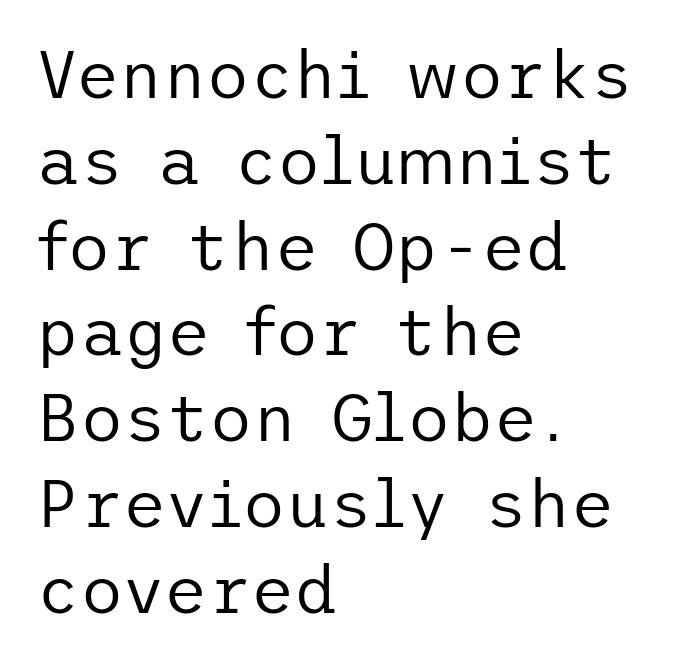
The image shows 67 px regular-weight sans-serif type, upright; set left-aligned, normal line spacing (1.28x), normal letter spacing, not underlined; low stroke contrast and a medium x-height.
